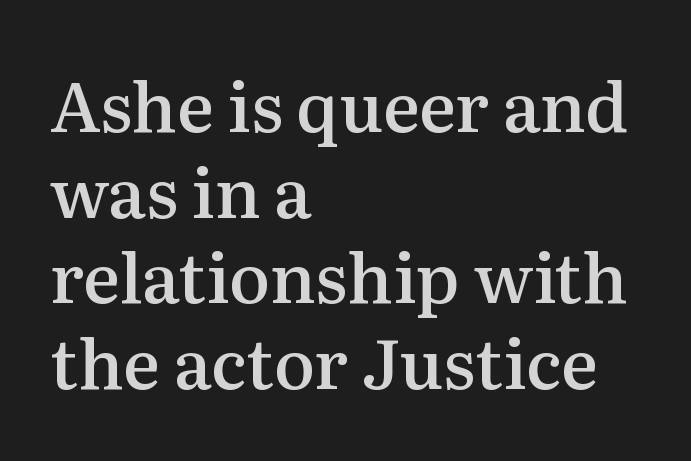
{"serif": "yes", "italic": "no", "bold": "semi", "weight": "semibold", "width": "normal", "stroke_contrast": "medium", "x_height": "medium", "monospaced": "no", "underline": "no", "align": "left", "line_spacing_ratio": 1.24, "letter_spacing": "normal", "letter_spacing_em": 0.0, "glyph_px": 69}
